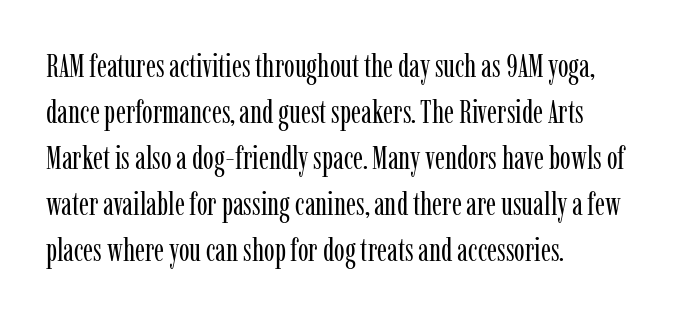
{"serif": "yes", "italic": "no", "bold": "no", "weight": "regular", "width": "condensed", "stroke_contrast": "low", "x_height": "medium", "monospaced": "no", "underline": "no", "align": "left", "line_spacing": "normal", "line_spacing_ratio": 1.44, "letter_spacing": "normal", "letter_spacing_em": 0.0, "glyph_px": 32}
